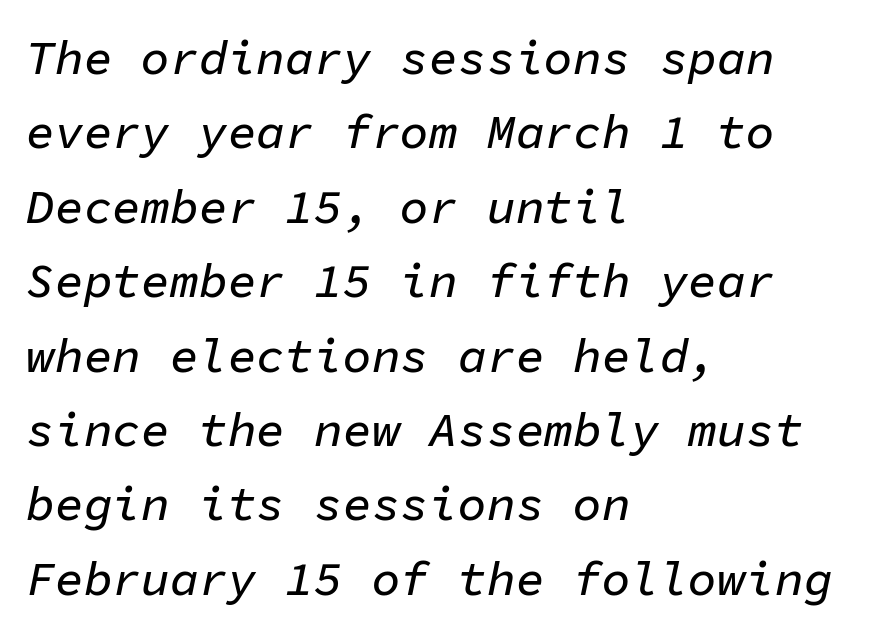
Q: Is the text italic (slanted)? A: Yes, it leans right by about 11 degrees.
Q: Is the text underlined? A: No.
Q: How is the paragraph aligned? A: Left-aligned.
Q: Is the spacing between letters normal or unusually wide? A: Normal.
Q: Is the spacing between lines tight, normal or loose? A: Normal.
Q: Width (condensed, normal, or wide)? A: Normal.
Q: Stroke contrast? A: Low.
Q: x-height? A: Medium.
Q: Monospaced? A: Yes.
